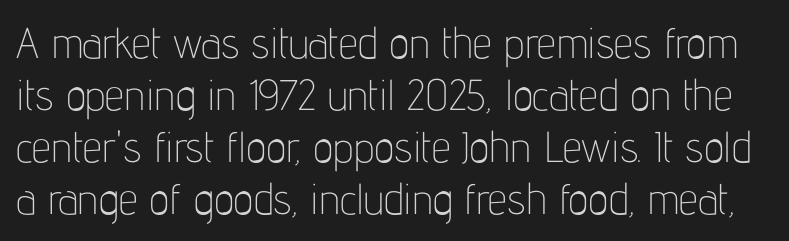
Q: Is the text bold? A: No.
Q: Is the text italic (slanted)? A: No, it is upright.
Q: Is the typeface a serif or a sans-serif typeface? A: Sans-serif.
Q: Is the text underlined? A: No.
Q: Is the spacing between letters normal or unusually wide? A: Normal.
Q: Width (condensed, normal, or wide)? A: Condensed.
Q: Stroke contrast? A: Low.
Q: x-height? A: Medium.
Q: Monospaced? A: No.
